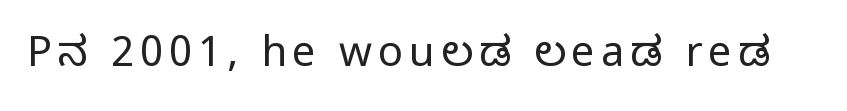
Serifs: no, the terminals of the letterforms are clean. The foot of each line stays bare and open. No extra ink here — the face is not bold. You can tell it's not italic because the verticals are truly vertical. Think of a printed novel: that variable character pitch is what you see here.
